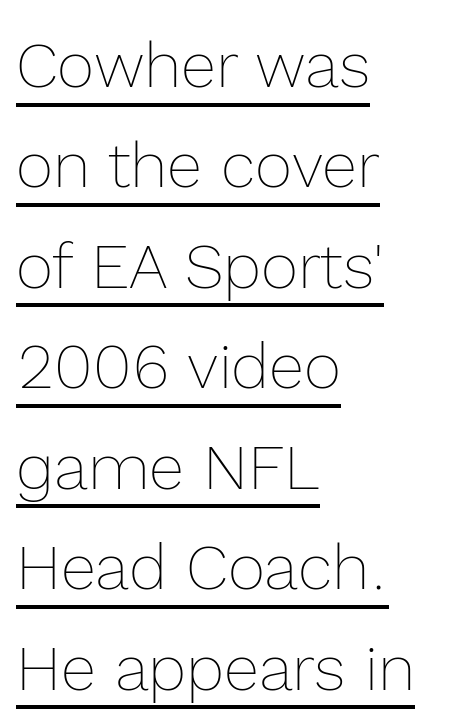
Q: Is the text bold? A: No.
Q: Is the text italic (slanted)? A: No, it is upright.
Q: Is the text underlined? A: Yes.
Q: How is the paragraph aligned? A: Left-aligned.
Q: Is the spacing between letters normal or unusually wide? A: Normal.
Q: Is the spacing between lines tight, normal or loose? A: Normal.
Q: Width (condensed, normal, or wide)? A: Normal.
Q: x-height? A: Medium.
Q: Monospaced? A: No.
